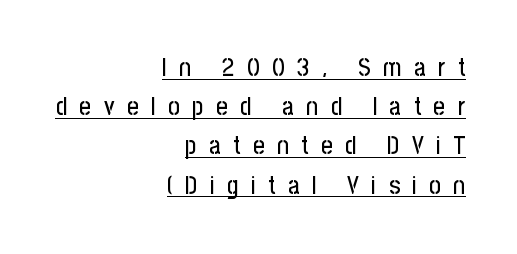
Q: Is the text italic (slanted)? A: No, it is upright.
Q: Is the text underlined? A: Yes.
Q: How is the paragraph aligned? A: Right-aligned.
Q: Is the spacing between letters normal or unusually wide? A: Unusually wide.
Q: Is the spacing between lines tight, normal or loose? A: Normal.
